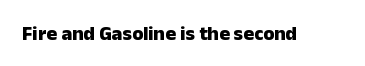
The image shows 20 px bold type, upright; set normal letter spacing, not underlined.
